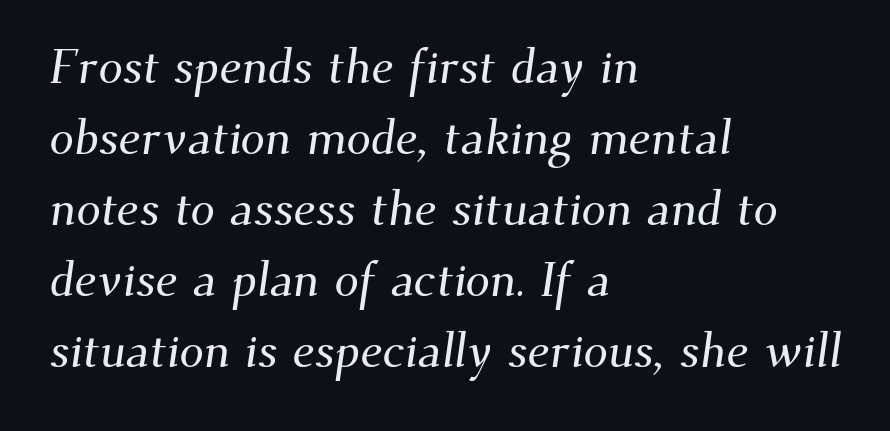
{"serif": "yes", "width": "normal", "stroke_contrast": "medium", "x_height": "small", "monospaced": "no", "underline": "no", "align": "left", "line_spacing": "normal", "line_spacing_ratio": 1.45, "letter_spacing": "normal", "letter_spacing_em": 0.0, "glyph_px": 49}
